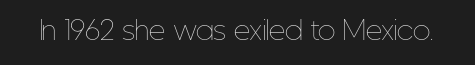
A roman cut, with each character standing at attention. Decoration check: the copy has no underline. The gaps between neighbouring characters are ordinary and unremarkable. Bold? No — there's no thickening of the strokes.
